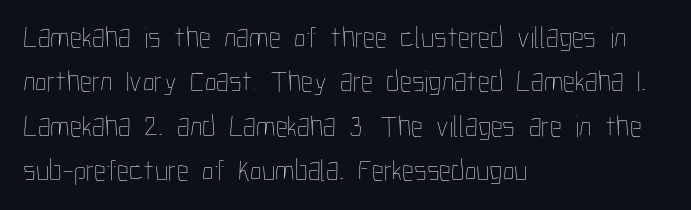
Q: Is the text bold? A: No.
Q: Is the text italic (slanted)? A: No, it is upright.
Q: Is the text underlined? A: No.
Q: How is the paragraph aligned? A: Left-aligned.
Q: Is the spacing between letters normal or unusually wide? A: Normal.
Q: Is the spacing between lines tight, normal or loose? A: Normal.
Q: Width (condensed, normal, or wide)? A: Condensed.
Q: Stroke contrast? A: Low.
Q: x-height? A: Medium.
Q: Monospaced? A: No.
